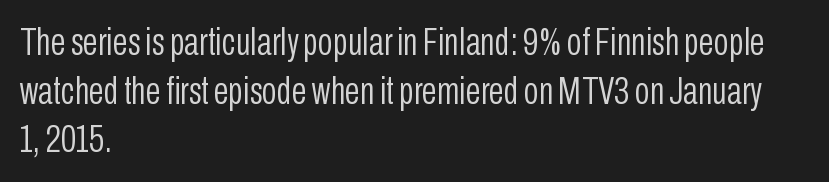
{"serif": "no", "italic": "no", "bold": "no", "weight": "light", "width": "condensed", "stroke_contrast": "low", "x_height": "medium", "monospaced": "no", "underline": "no", "align": "left", "line_spacing": "normal", "line_spacing_ratio": 1.25, "letter_spacing": "normal", "letter_spacing_em": 0.0, "glyph_px": 39}
